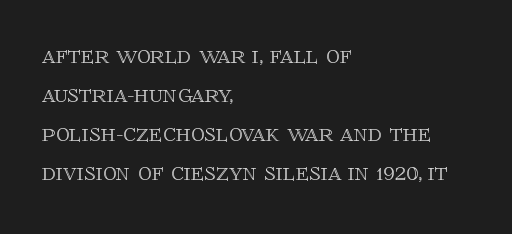
Q: Is the text italic (slanted)? A: No, it is upright.
Q: Is the text underlined? A: No.
Q: How is the paragraph aligned? A: Left-aligned.
Q: Is the spacing between letters normal or unusually wide? A: Normal.
Q: Is the spacing between lines tight, normal or loose? A: Normal.
